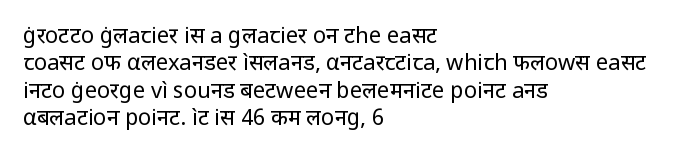
Rendered with straight, roman letterforms. Weight: not bold — regular or lighter. Words appear dense and cohesive because spacing is normal. Horizontal alignment here is leftward, the default for most running prose. A clean baseline with only descenders dipping below it.
